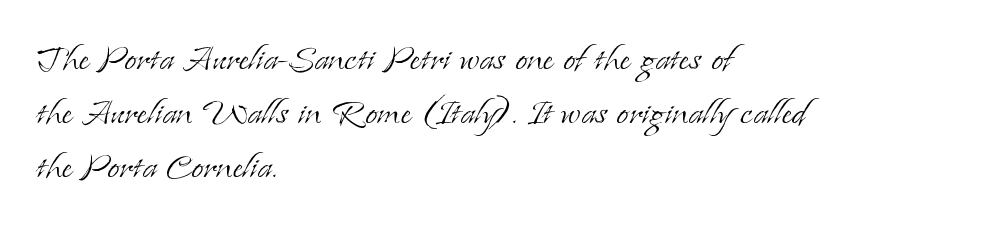
Q: Is the text bold? A: No.
Q: Is the text italic (slanted)? A: Yes.
Q: Is the typeface a serif or a sans-serif typeface? A: Serif.
Q: Is the text underlined? A: No.
Q: How is the paragraph aligned? A: Left-aligned.
Q: Is the spacing between letters normal or unusually wide? A: Normal.
Q: Width (condensed, normal, or wide)? A: Normal.
Q: Stroke contrast? A: Low.
Q: x-height? A: Small.
Q: Monospaced? A: No.
